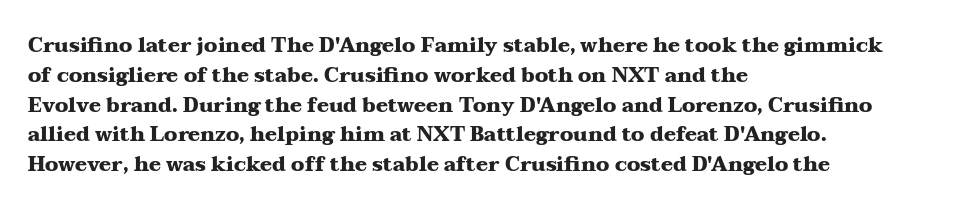
The image shows 20 px bold type, upright; set left-aligned, normal line spacing (1.49x), normal letter spacing, not underlined.
